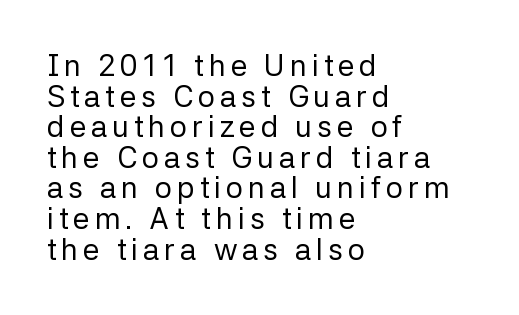
A typesetter would call this proportional, since set widths differ per character. Every row of glyphs begins at an identical x-position on the left. How would I describe the line gaps? Narrow and economical. This rendering employs a face without finishing strokes, i.e., a sans-serif. Underline: absent. The font's upright variant was chosen for this text.
